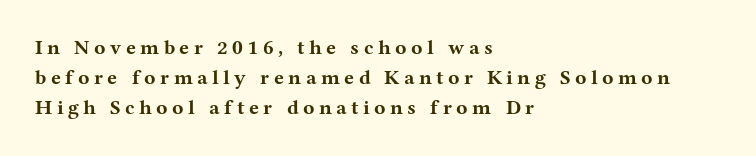
{"italic": "no", "bold": "yes", "underline": "no", "align": "left", "line_spacing": "normal", "line_spacing_ratio": 1.44, "letter_spacing": "wide", "letter_spacing_em": 0.21, "glyph_px": 21}
